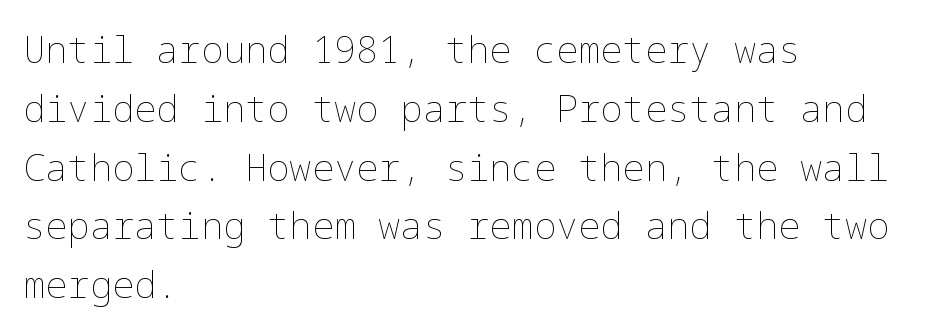
{"italic": "no", "bold": "no", "weight": "thin", "width": "normal", "stroke_contrast": "low", "x_height": "medium", "underline": "no", "align": "left", "line_spacing": "normal", "line_spacing_ratio": 1.59, "letter_spacing": "normal", "letter_spacing_em": 0.0, "glyph_px": 37}
